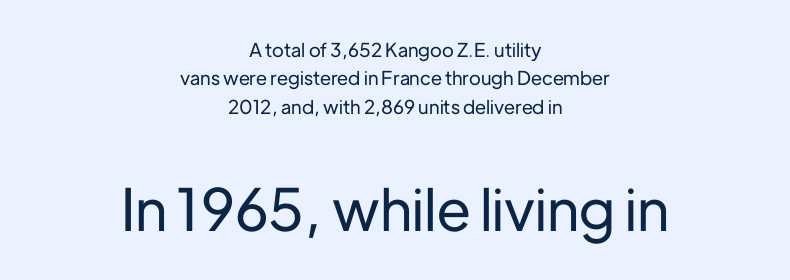
The image shows 58 px sans-serif type, upright; set centered, normal line spacing (1.5x), normal letter spacing, not underlined; the second (bottom) block is 3.05x larger; low stroke contrast and a medium x-height.
